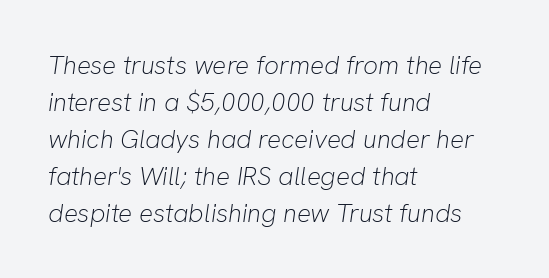
Q: Is the text bold? A: No.
Q: Is the text italic (slanted)? A: Yes, it leans right by about 8 degrees.
Q: Is the text underlined? A: No.
Q: How is the paragraph aligned? A: Left-aligned.
Q: Is the spacing between letters normal or unusually wide? A: Normal.
Q: Is the spacing between lines tight, normal or loose? A: Normal.
